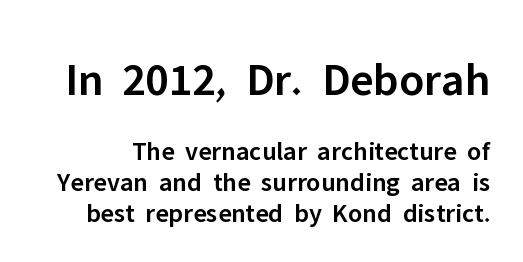
The font's upright variant was chosen for this text. The type is set solid horizontally, with unmodified tracking. Strokes here are thickened, but only to semibold level. Is this a sans? Yes — the strokes have no serifs. The passage shown stacks its lines with hardly any gap.
